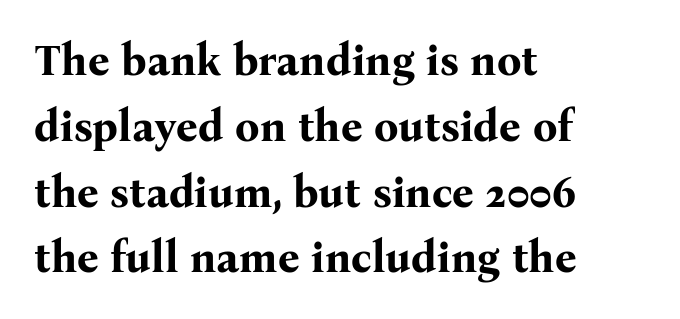
The image shows 43 px bold serif type, upright; set left-aligned, normal line spacing (1.53x), normal letter spacing, not underlined; medium stroke contrast and a medium x-height.
